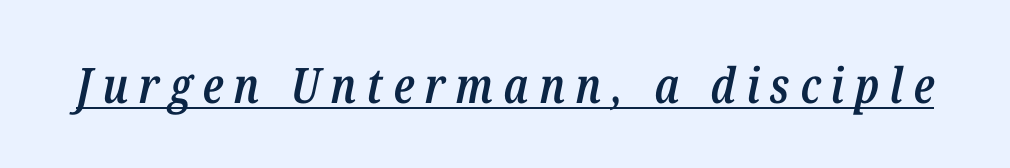
Slanted lettering throughout. The rendered words wear a rule along their underside. In terms of weight, the rendering is demibold, just under bold. Proportional: the letters do not fall into vertical columns. The letterforms stand isolated, each surrounded by extra space.
